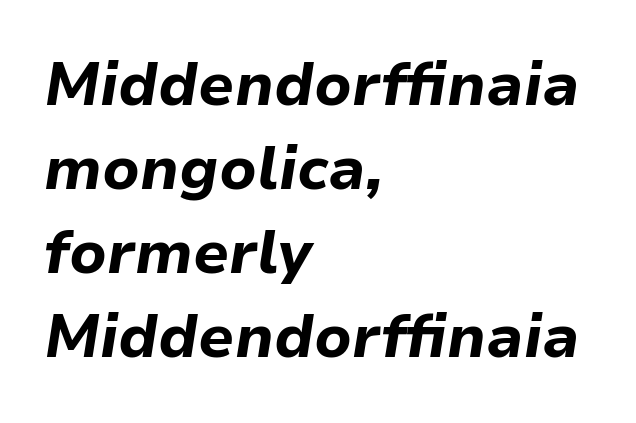
Q: Is the text bold? A: Yes.
Q: Is the text italic (slanted)? A: Yes, it leans right by about 9 degrees.
Q: Is the text underlined? A: No.
Q: How is the paragraph aligned? A: Left-aligned.
Q: Is the spacing between letters normal or unusually wide? A: Normal.
Q: Is the spacing between lines tight, normal or loose? A: Normal.
Q: Width (condensed, normal, or wide)? A: Normal.
Q: Stroke contrast? A: Low.
Q: x-height? A: Medium.
Q: Monospaced? A: No.
